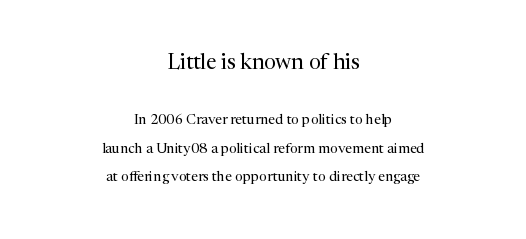
Q: Is the text bold? A: No.
Q: Is the text italic (slanted)? A: No, it is upright.
Q: Is the text underlined? A: No.
Q: How is the paragraph aligned? A: Centered.
Q: Is the spacing between letters normal or unusually wide? A: Normal.
Q: Is the spacing between lines tight, normal or loose? A: Loose.
Q: Which block of text is set in a larger size, the first (top) or the second (bottom)? A: The first (top) one.
